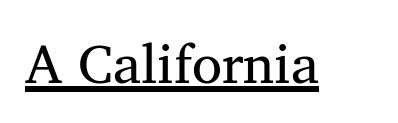
The image shows 55 px regular-weight serif type; set normal letter spacing, underlined; medium stroke contrast and a medium x-height.
